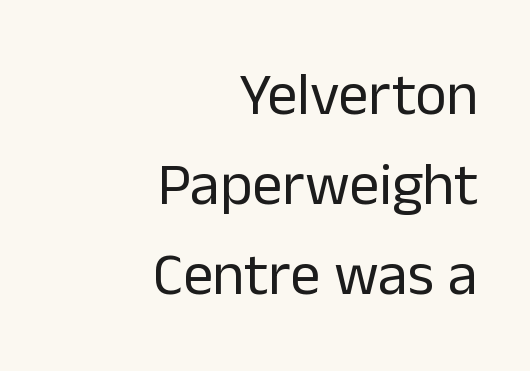
{"serif": "no", "italic": "no", "bold": "no", "weight": "regular", "width": "normal", "stroke_contrast": "low", "x_height": "medium", "monospaced": "no", "underline": "no", "align": "right", "line_spacing": "normal", "line_spacing_ratio": 1.5, "letter_spacing": "normal", "letter_spacing_em": 0.0, "glyph_px": 60}
